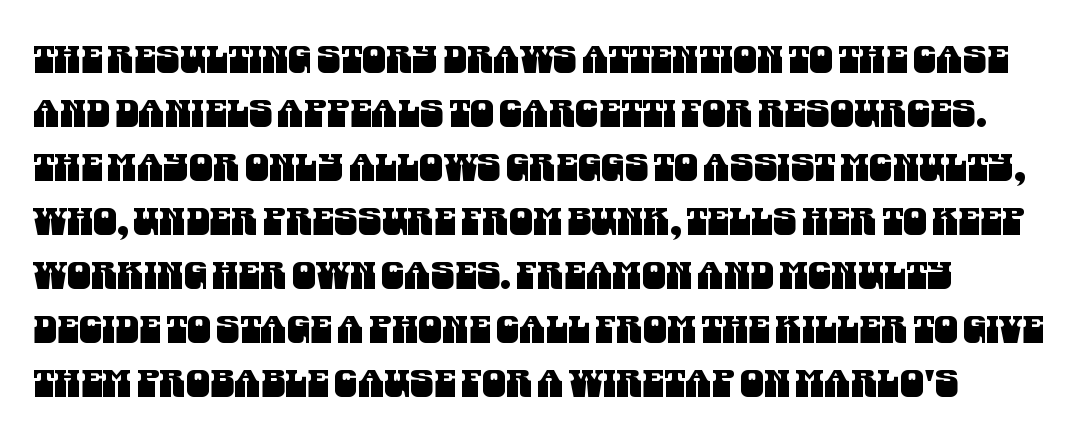
The image shows 38 px condensed sans-serif type; set normal line spacing (1.42x), normal letter spacing, not underlined; medium stroke contrast and a large x-height.
